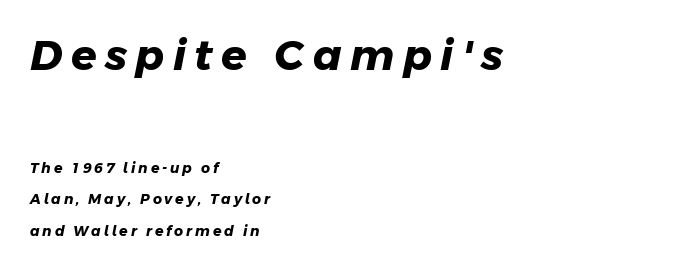
The image shows 42 px heavy sans-serif type; set left-aligned, loose line spacing (2.26x), unusually wide letter spacing (+0.2 em), not underlined; the first (top) block is 3.0x larger; low stroke contrast and a medium x-height.
